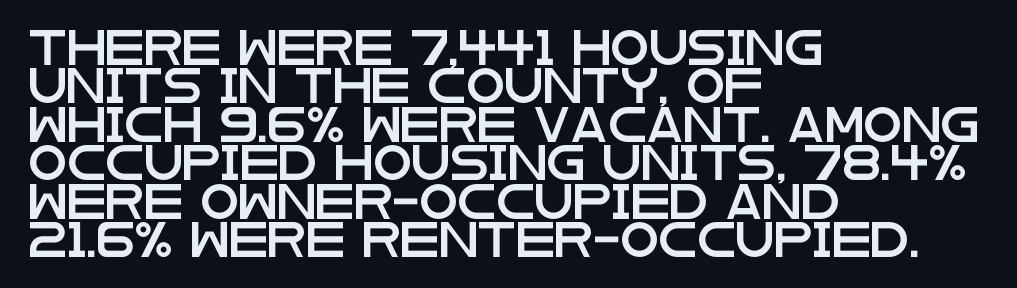
The image shows 35 px wide sans-serif type, upright; set left-aligned, tight line spacing (1.1x), normal letter spacing, not underlined; low stroke contrast and a large x-height.
